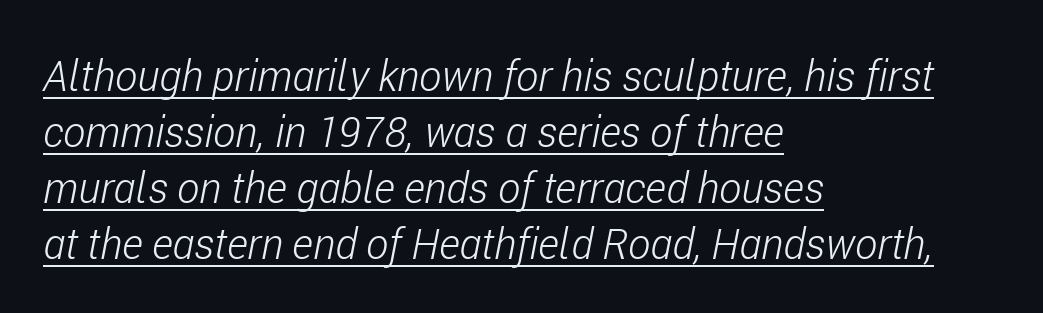
The image shows 42 px light, condensed type, italic (leaning right); set left-aligned, normal line spacing (1.33x), normal letter spacing, underlined; low stroke contrast and a medium x-height.
